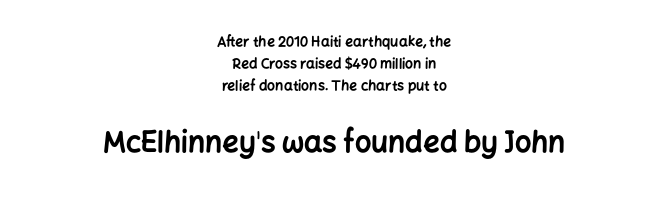
Q: Is the text bold? A: Yes.
Q: Is the text italic (slanted)? A: No, it is upright.
Q: Is the typeface a serif or a sans-serif typeface? A: Sans-serif.
Q: Is the text underlined? A: No.
Q: How is the paragraph aligned? A: Centered.
Q: Is the spacing between letters normal or unusually wide? A: Normal.
Q: Is the spacing between lines tight, normal or loose? A: Normal.
Q: Which block of text is set in a larger size, the first (top) or the second (bottom)? A: The second (bottom) one.
Q: Width (condensed, normal, or wide)? A: Normal.
Q: Stroke contrast? A: Low.
Q: x-height? A: Medium.
Q: Monospaced? A: No.
